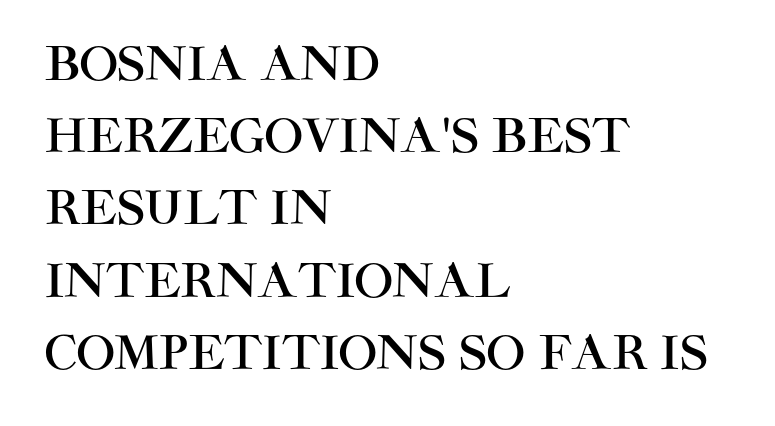
The image shows 46 px sans-serif type, upright; set left-aligned, normal line spacing (1.57x), normal letter spacing, not underlined; high stroke contrast and a large x-height.
